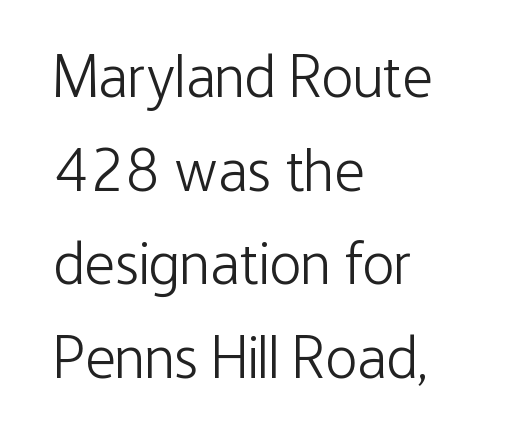
The image shows 60 px light, condensed sans-serif type, upright; set left-aligned, normal line spacing (1.56x), normal letter spacing, not underlined; low stroke contrast and a medium x-height.
